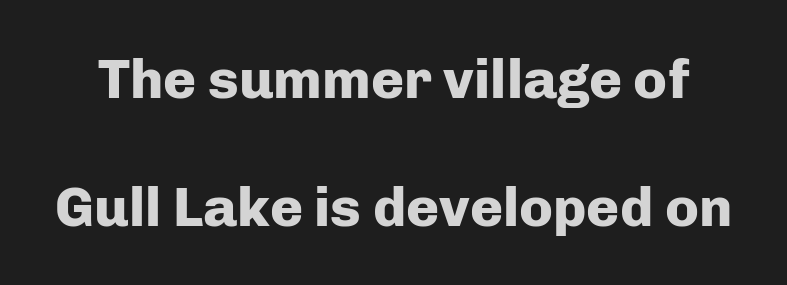
The designer dialed line spacing up above the default. Posture: upright roman. Letter spacing: default. Type style note: lacks serifs. The letters advance in unequal steps, a hallmark of proportional type. Notice how thick the strokes are: this is what a full bold looks like.
